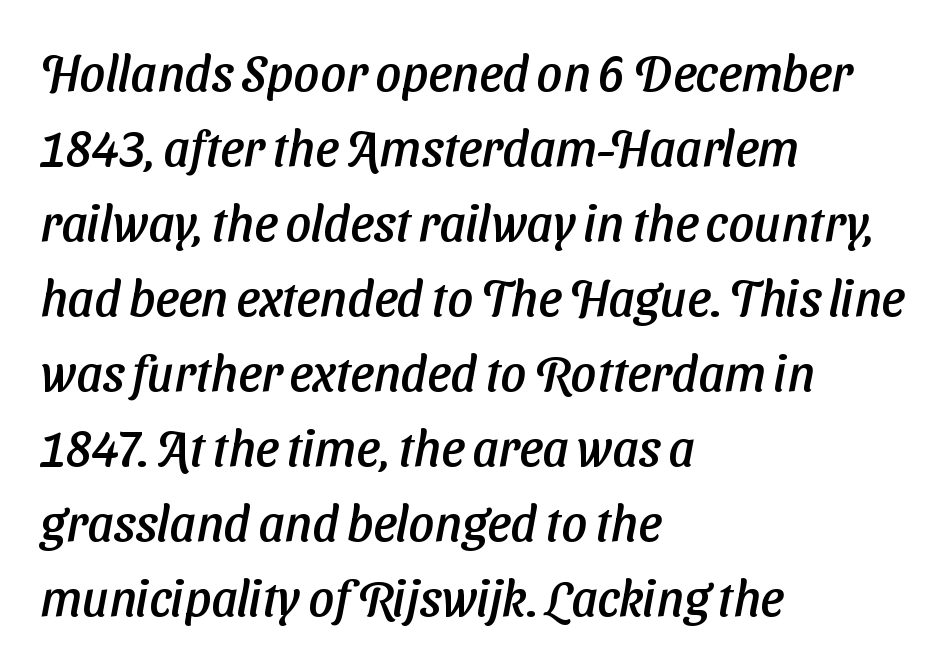
Q: Is the typeface a serif or a sans-serif typeface? A: Sans-serif.
Q: Is the text underlined? A: No.
Q: How is the paragraph aligned? A: Left-aligned.
Q: Is the spacing between letters normal or unusually wide? A: Normal.
Q: Is the spacing between lines tight, normal or loose? A: Normal.
Q: Width (condensed, normal, or wide)? A: Normal.
Q: Stroke contrast? A: Low.
Q: x-height? A: Medium.
Q: Monospaced? A: No.
